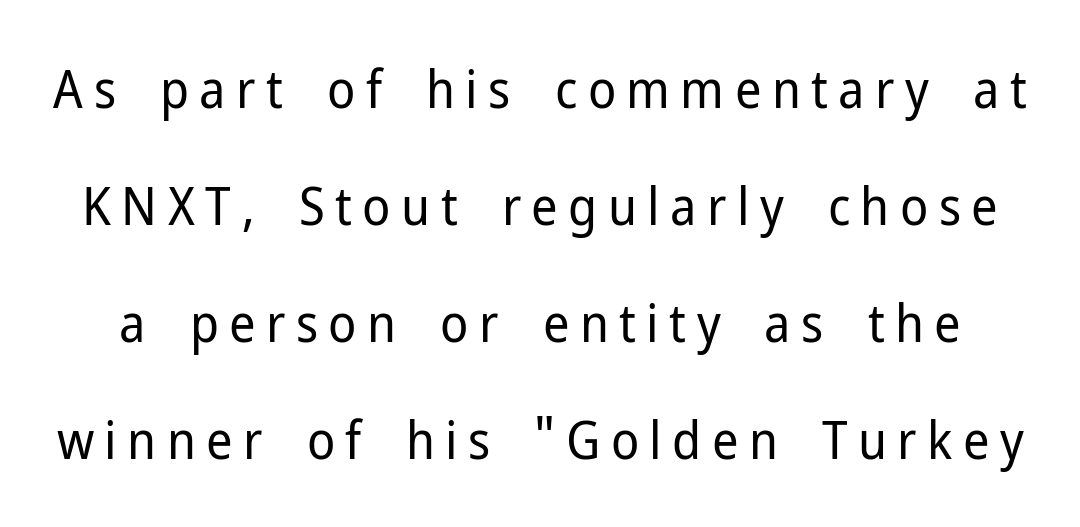
Q: Is the text bold? A: No.
Q: Is the text italic (slanted)? A: No, it is upright.
Q: Is the typeface a serif or a sans-serif typeface? A: Sans-serif.
Q: Is the text underlined? A: No.
Q: Is the spacing between letters normal or unusually wide? A: Unusually wide.
Q: Is the spacing between lines tight, normal or loose? A: Loose.
Q: Width (condensed, normal, or wide)? A: Normal.
Q: Stroke contrast? A: Low.
Q: x-height? A: Medium.
Q: Monospaced? A: No.
